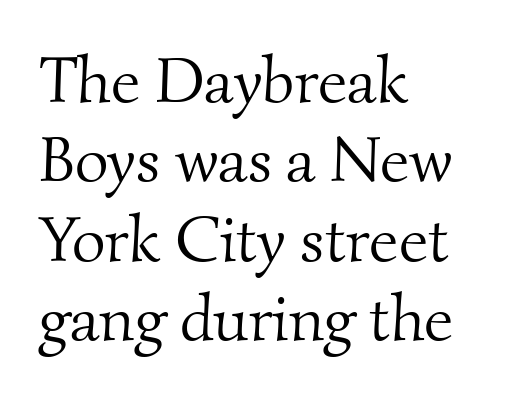
{"serif": "yes", "bold": "no", "weight": "light", "width": "normal", "stroke_contrast": "medium", "x_height": "small", "monospaced": "no", "underline": "no", "align": "left", "line_spacing_ratio": 1.22, "letter_spacing": "normal", "letter_spacing_em": 0.0, "glyph_px": 65}
